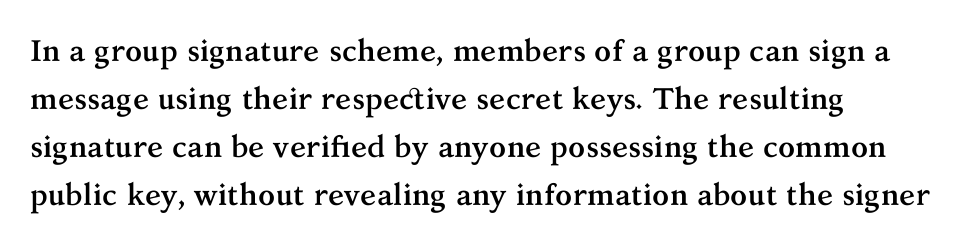
Characters follow at the spacing the type designer built in. Rendered with straight, roman letterforms. You'd pick this weight for a headline — it's a proper bold. Note: serifs present on the glyphs. Vertical spacing — default. The space beneath each line is pristine and unruled.
